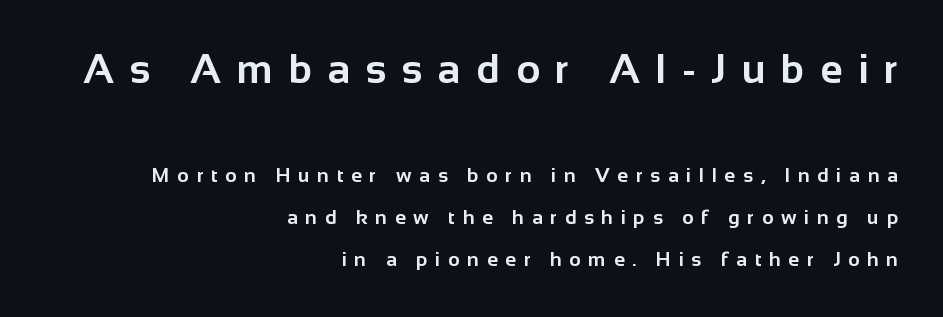
{"serif": "no", "italic": "no", "bold": "yes", "weight": "bold", "width": "normal", "stroke_contrast": "low", "x_height": "medium", "monospaced": "no", "underline": "no", "align": "right", "line_spacing": "loose", "line_spacing_ratio": 2.09, "letter_spacing": "wide", "letter_spacing_em": 0.38, "larger_block": "first", "size_ratio": 2.05, "glyph_px": 41}
